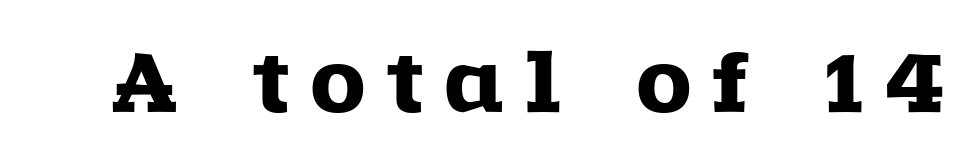
Q: Is the text italic (slanted)? A: No, it is upright.
Q: Is the typeface a serif or a sans-serif typeface? A: Serif.
Q: Is the text underlined? A: No.
Q: Is the spacing between letters normal or unusually wide? A: Unusually wide.
Q: Width (condensed, normal, or wide)? A: Wide.
Q: x-height? A: Large.
Q: Monospaced? A: No.
